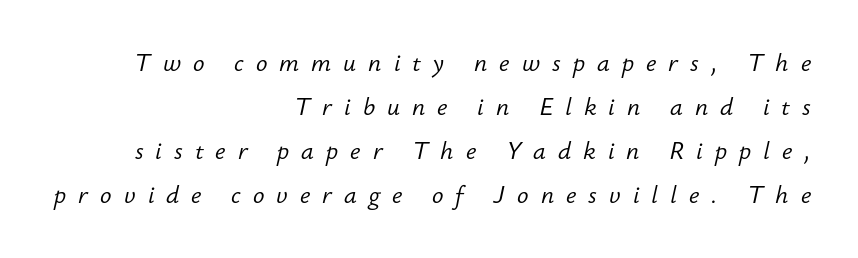
{"italic": "yes", "lean": "right", "slant_degrees": 12, "bold": "no", "underline": "no", "align": "right", "line_spacing_ratio": 1.84, "letter_spacing": "wide", "letter_spacing_em": 0.5, "glyph_px": 24}
